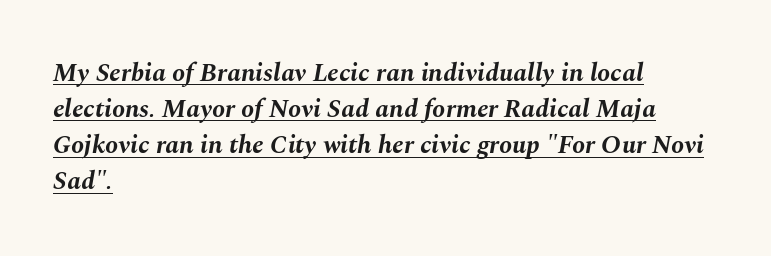
The image shows 26 px bold type, italic (leaning right); set left-aligned, normal line spacing (1.39x), normal letter spacing, underlined.
